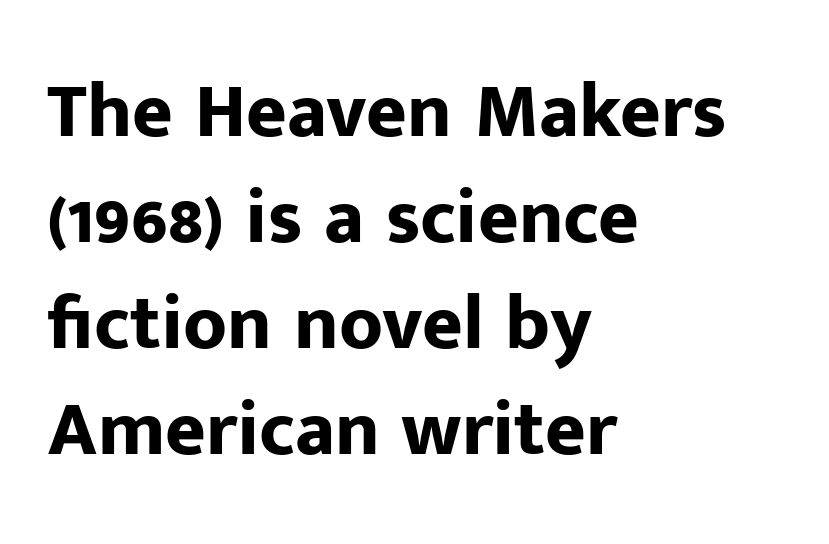
Q: Is the text bold? A: Yes.
Q: Is the text italic (slanted)? A: No, it is upright.
Q: Is the typeface a serif or a sans-serif typeface? A: Sans-serif.
Q: Is the text underlined? A: No.
Q: How is the paragraph aligned? A: Left-aligned.
Q: Is the spacing between letters normal or unusually wide? A: Normal.
Q: Is the spacing between lines tight, normal or loose? A: Normal.
Q: Width (condensed, normal, or wide)? A: Normal.
Q: Stroke contrast? A: Low.
Q: x-height? A: Medium.
Q: Monospaced? A: No.
